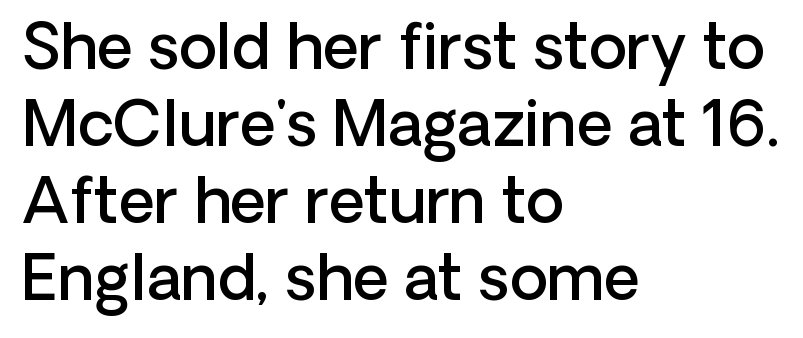
Q: Is the text bold? A: Semi-bold.
Q: Is the text italic (slanted)? A: No, it is upright.
Q: Is the typeface a serif or a sans-serif typeface? A: Sans-serif.
Q: Is the text underlined? A: No.
Q: How is the paragraph aligned? A: Left-aligned.
Q: Is the spacing between letters normal or unusually wide? A: Normal.
Q: Width (condensed, normal, or wide)? A: Normal.
Q: Stroke contrast? A: Low.
Q: x-height? A: Medium.
Q: Monospaced? A: No.
